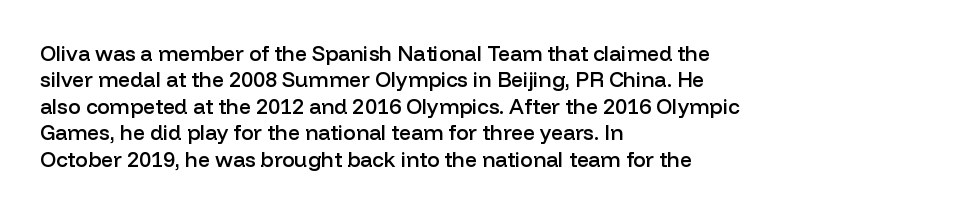
Q: Is the text bold? A: Semi-bold.
Q: Is the text italic (slanted)? A: No, it is upright.
Q: Is the text underlined? A: No.
Q: How is the paragraph aligned? A: Left-aligned.
Q: Is the spacing between letters normal or unusually wide? A: Normal.
Q: Is the spacing between lines tight, normal or loose? A: Normal.
